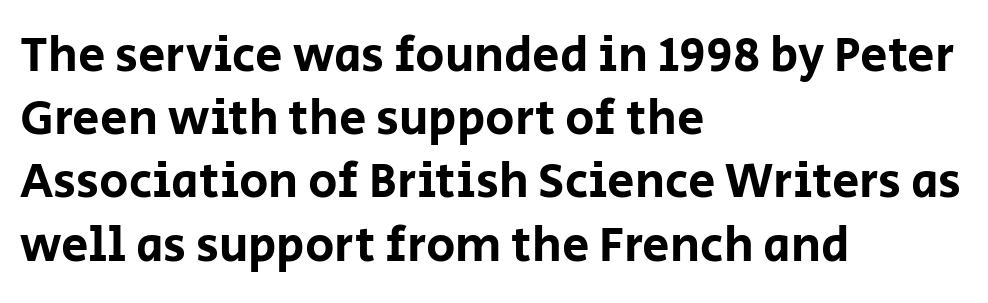
Q: Is the text italic (slanted)? A: No, it is upright.
Q: Is the typeface a serif or a sans-serif typeface? A: Sans-serif.
Q: Is the text underlined? A: No.
Q: How is the paragraph aligned? A: Left-aligned.
Q: Is the spacing between letters normal or unusually wide? A: Normal.
Q: Is the spacing between lines tight, normal or loose? A: Normal.
Q: Width (condensed, normal, or wide)? A: Normal.
Q: Stroke contrast? A: Low.
Q: x-height? A: Large.
Q: Monospaced? A: No.
